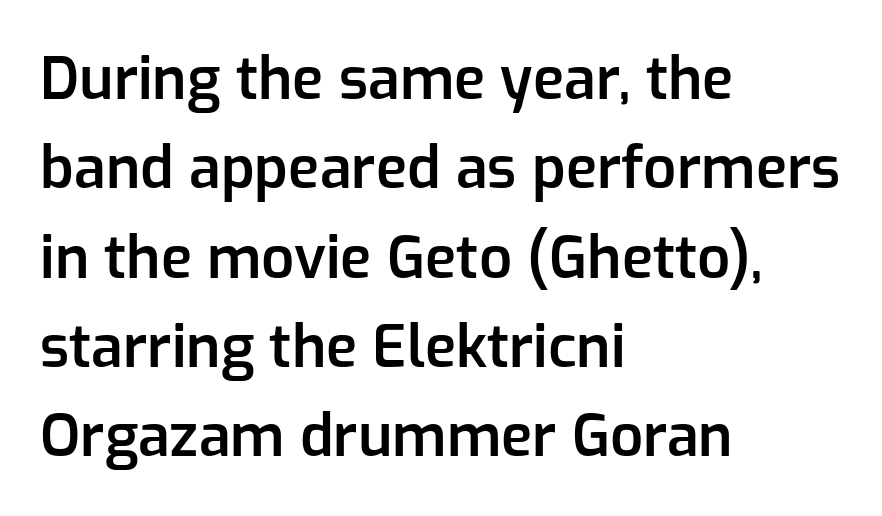
Q: Is the text bold? A: Semi-bold.
Q: Is the text italic (slanted)? A: No, it is upright.
Q: Is the typeface a serif or a sans-serif typeface? A: Sans-serif.
Q: Is the text underlined? A: No.
Q: How is the paragraph aligned? A: Left-aligned.
Q: Is the spacing between letters normal or unusually wide? A: Normal.
Q: Is the spacing between lines tight, normal or loose? A: Normal.
Q: Width (condensed, normal, or wide)? A: Normal.
Q: Stroke contrast? A: Low.
Q: x-height? A: Medium.
Q: Monospaced? A: No.
